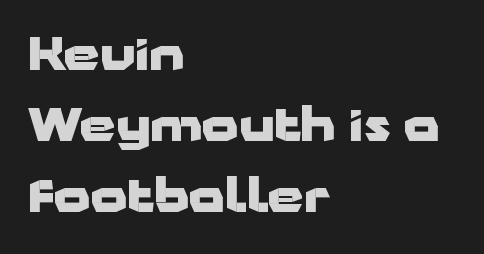
Chunky letters — that's bold for sure. Check under the words: just untouched page. A sans-serif font was chosen for this passage. Notice how the passage keeps a crisp vertical edge on the left only. Proportional: the letters do not fall into vertical columns.
